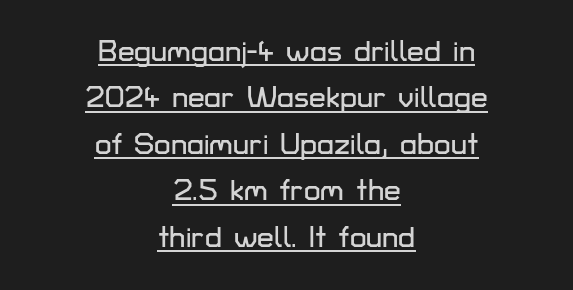
The image shows 30 px sans-serif type, upright; set centered, normal line spacing (1.55x), normal letter spacing, underlined; low stroke contrast and a medium x-height.
